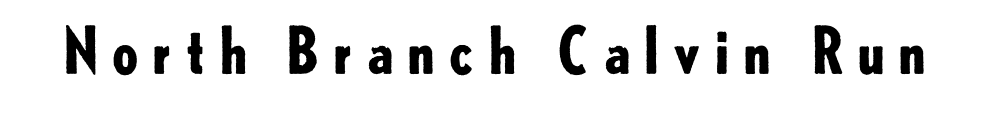
Q: Is the text bold? A: Yes.
Q: Is the text italic (slanted)? A: No, it is upright.
Q: Is the typeface a serif or a sans-serif typeface? A: Sans-serif.
Q: Is the text underlined? A: No.
Q: Width (condensed, normal, or wide)? A: Normal.
Q: Stroke contrast? A: Low.
Q: x-height? A: Small.
Q: Monospaced? A: No.
